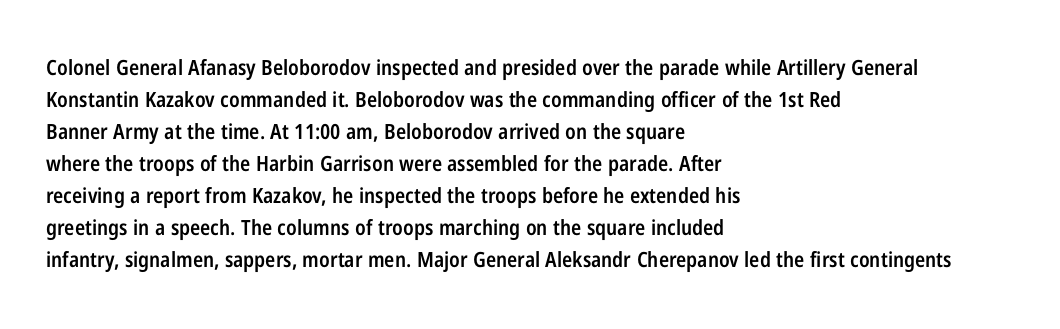
No word sits above an underline. This sample is left-justified, so line endings fall wherever the words run out. Honestly, the row spacing looks completely unremarkable. Students, this is semibold: more ink than regular, less than bold.
